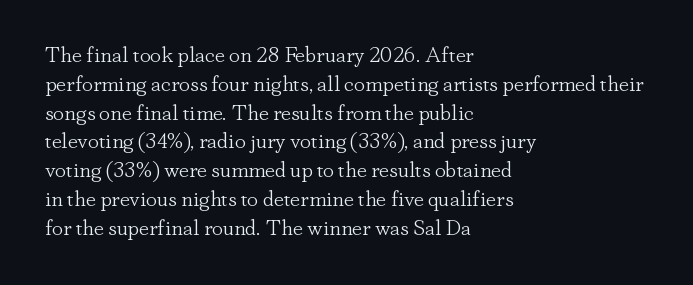
Q: Is the text bold? A: No.
Q: Is the text italic (slanted)? A: No, it is upright.
Q: Is the text underlined? A: No.
Q: How is the paragraph aligned? A: Left-aligned.
Q: Is the spacing between letters normal or unusually wide? A: Normal.
Q: Is the spacing between lines tight, normal or loose? A: Normal.
